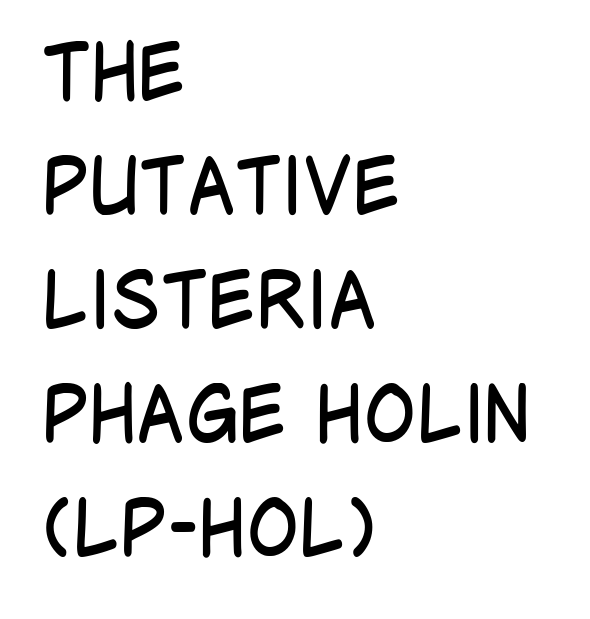
The axis of the letterforms is exactly vertical. The space directly below the letters is spotless. Nope, no serifs anywhere on these letters. No extra tracking has been applied to these lines. The letters advance in unequal steps, a hallmark of proportional type. The typesetting does not lean heavy: it is not bold.
